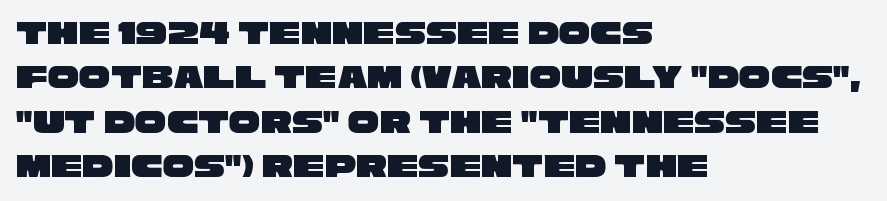
Q: Is the typeface a serif or a sans-serif typeface? A: Sans-serif.
Q: Is the text underlined? A: No.
Q: How is the paragraph aligned? A: Left-aligned.
Q: Is the spacing between letters normal or unusually wide? A: Normal.
Q: Is the spacing between lines tight, normal or loose? A: Normal.
Q: Width (condensed, normal, or wide)? A: Wide.
Q: Stroke contrast? A: Low.
Q: x-height? A: Large.
Q: Monospaced? A: No.
